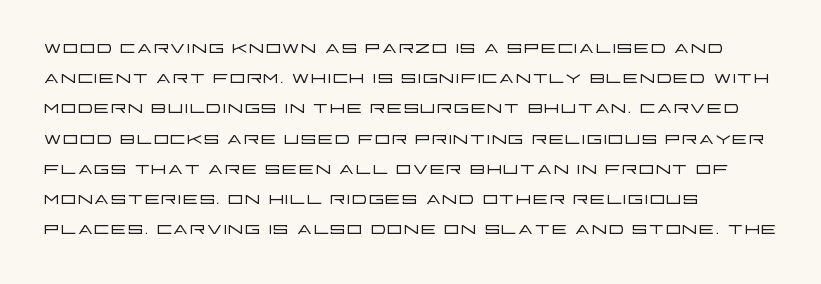
The image shows 25 px text type, upright; set left-aligned, line spacing 1.21x, normal letter spacing, not underlined.
